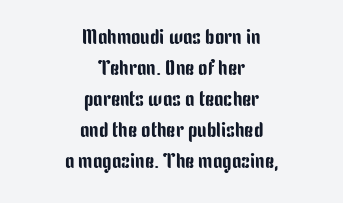
The type sits square on the baseline with zero lean. The passage shown is not underscored anywhere. The horizontal fit of the characters is conventional and even. The lines in this sample share a center point and differ in where they start and stop. The leading is moderate, giving the passage an even texture.
